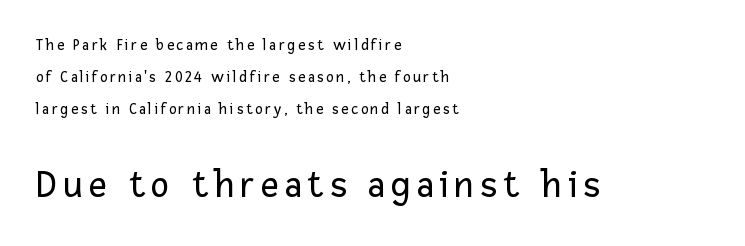
{"serif": "no", "italic": "no", "bold": "no", "weight": "regular", "width": "normal", "stroke_contrast": "low", "x_height": "medium", "monospaced": "no", "underline": "no", "align": "left", "line_spacing": "loose", "line_spacing_ratio": 2.0, "larger_block": "second", "size_ratio": 2.44, "glyph_px": 39}
